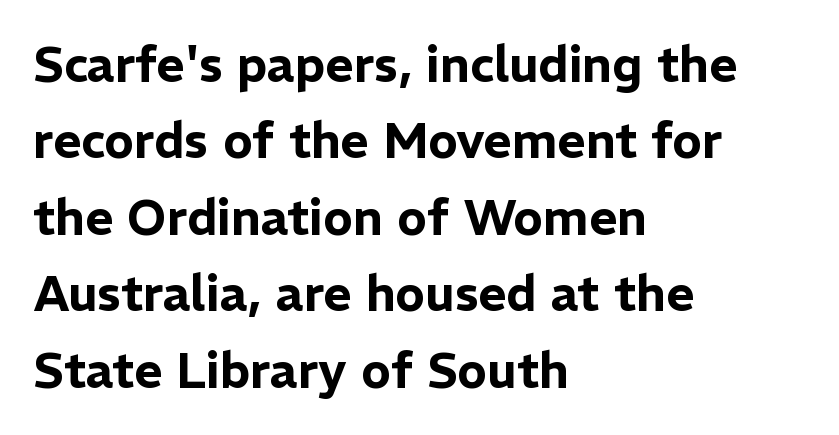
Q: Is the text italic (slanted)? A: No, it is upright.
Q: Is the typeface a serif or a sans-serif typeface? A: Sans-serif.
Q: Is the text underlined? A: No.
Q: How is the paragraph aligned? A: Left-aligned.
Q: Is the spacing between letters normal or unusually wide? A: Normal.
Q: Is the spacing between lines tight, normal or loose? A: Normal.
Q: Width (condensed, normal, or wide)? A: Normal.
Q: Stroke contrast? A: Low.
Q: x-height? A: Medium.
Q: Monospaced? A: No.
